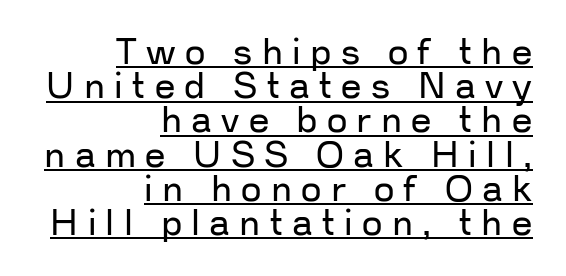
{"serif": "no", "italic": "no", "bold": "no", "weight": "regular", "width": "normal", "stroke_contrast": "low", "x_height": "medium", "monospaced": "no", "underline": "yes", "align": "right", "line_spacing": "tight", "line_spacing_ratio": 0.95, "letter_spacing": "wide", "letter_spacing_em": 0.26, "glyph_px": 36}
